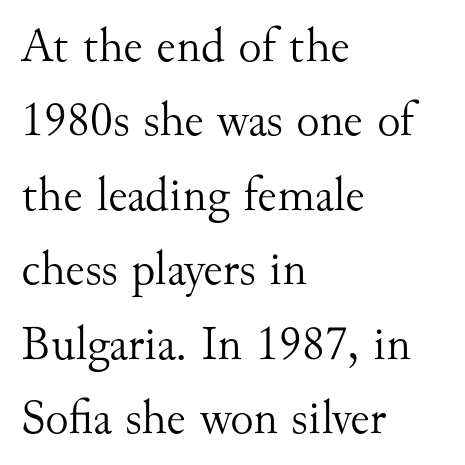
Q: Is the text bold? A: No.
Q: Is the text italic (slanted)? A: No, it is upright.
Q: Is the typeface a serif or a sans-serif typeface? A: Serif.
Q: Is the text underlined? A: No.
Q: How is the paragraph aligned? A: Left-aligned.
Q: Is the spacing between letters normal or unusually wide? A: Normal.
Q: Is the spacing between lines tight, normal or loose? A: Normal.
Q: Width (condensed, normal, or wide)? A: Normal.
Q: Stroke contrast? A: Medium.
Q: x-height? A: Small.
Q: Monospaced? A: No.
